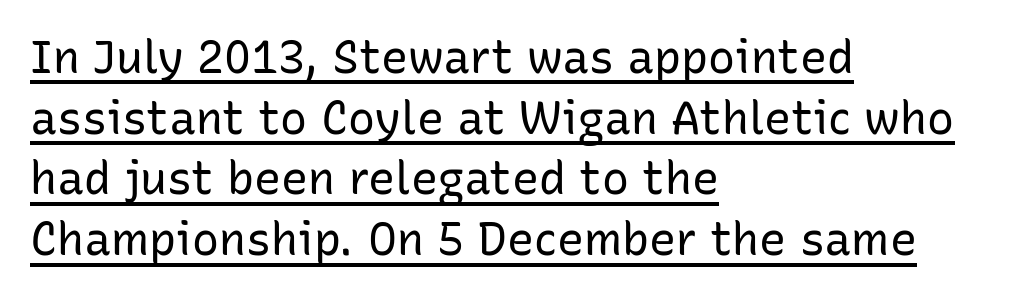
Is this a fixed-width face? No — the glyphs have proportional, varying widths. A normal amount of white space separates one row of letters from the next. Is the letter spacing exaggerated? No — it looks like the ordinary default. Decoration check: the copy is underlined. You can tell from the bare stems that sans-serif type was used.
